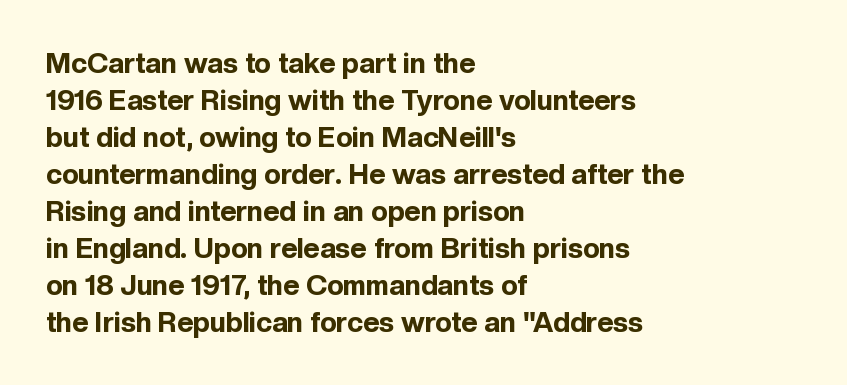
Q: Is the text bold? A: Yes.
Q: Is the text italic (slanted)? A: No, it is upright.
Q: Is the typeface a serif or a sans-serif typeface? A: Sans-serif.
Q: Is the text underlined? A: No.
Q: How is the paragraph aligned? A: Left-aligned.
Q: Is the spacing between letters normal or unusually wide? A: Normal.
Q: Is the spacing between lines tight, normal or loose? A: Normal.
Q: Width (condensed, normal, or wide)? A: Normal.
Q: x-height? A: Medium.
Q: Monospaced? A: No.
